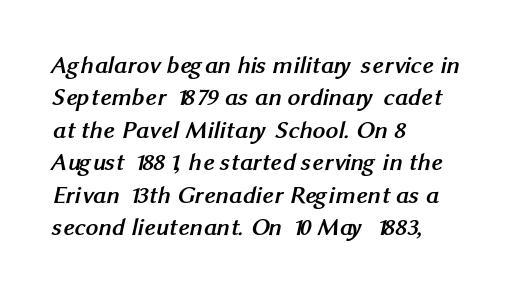
Q: Is the text bold? A: Yes.
Q: Is the text underlined? A: No.
Q: How is the paragraph aligned? A: Left-aligned.
Q: Is the spacing between letters normal or unusually wide? A: Normal.
Q: Is the spacing between lines tight, normal or loose? A: Normal.
